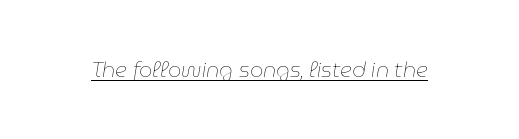
The image shows 21 px text type, italic (leaning right); set normal letter spacing, underlined.
